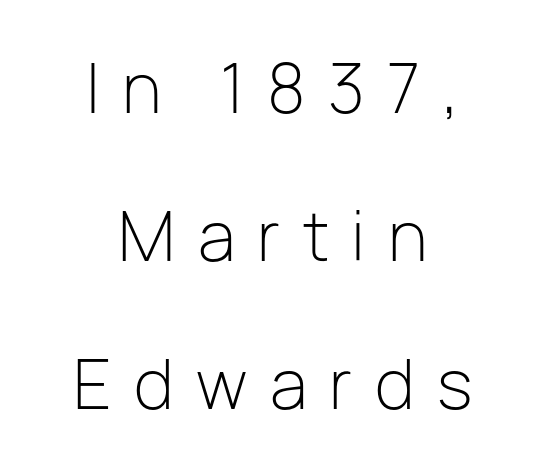
The image shows 66 px light sans-serif type, upright; set centered, loose line spacing (2.24x), unusually wide letter spacing (+0.34 em), not underlined; low stroke contrast and a medium x-height.
